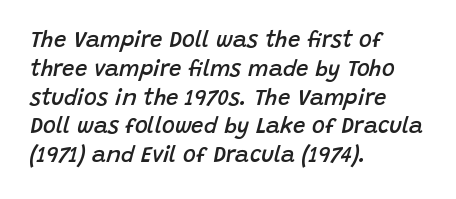
{"italic": "yes", "lean": "right", "slant_degrees": 15, "bold": "semi", "underline": "no", "align": "left", "line_spacing": "normal", "line_spacing_ratio": 1.31, "letter_spacing": "normal", "letter_spacing_em": 0.0, "glyph_px": 22}
